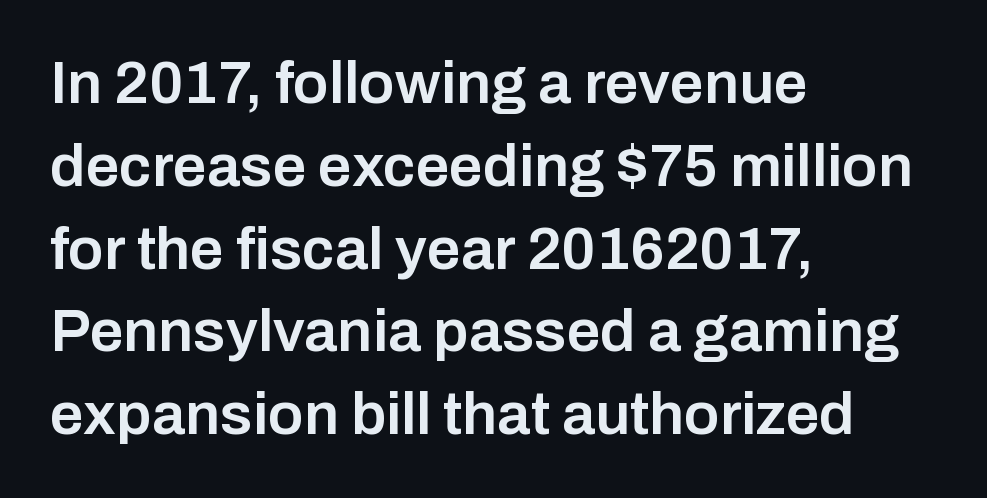
The image shows 60 px semibold sans-serif type, upright; set left-aligned, normal line spacing (1.38x), normal letter spacing, not underlined; low stroke contrast and a medium x-height.
